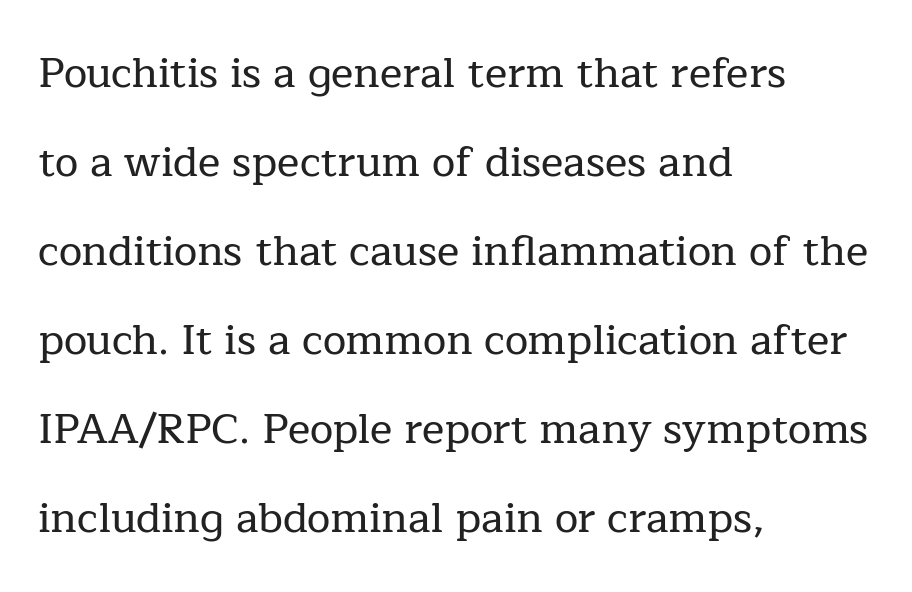
The image shows 42 px serif type, upright; set left-aligned, loose line spacing (2.12x), normal letter spacing, not underlined; low stroke contrast and a medium x-height.
